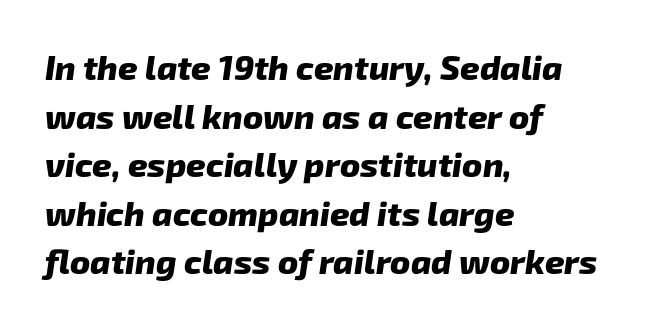
{"serif": "no", "bold": "yes", "weight": "heavy", "width": "normal", "stroke_contrast": "low", "x_height": "medium", "monospaced": "no", "underline": "no", "align": "left", "line_spacing": "normal", "line_spacing_ratio": 1.43, "letter_spacing": "normal", "letter_spacing_em": 0.0, "glyph_px": 34}
